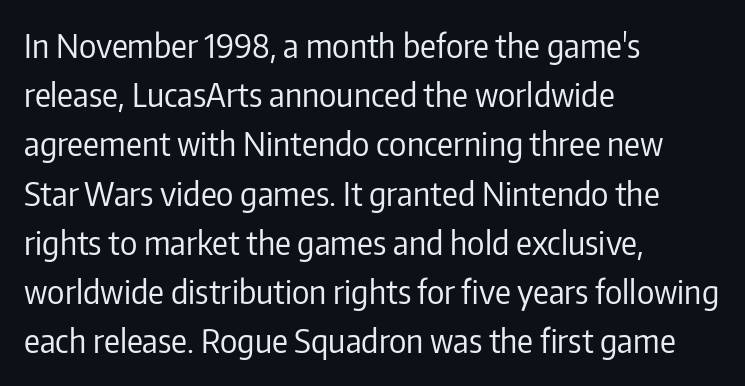
{"serif": "no", "italic": "no", "bold": "no", "weight": "regular", "width": "condensed", "stroke_contrast": "low", "x_height": "medium", "monospaced": "no", "underline": "no", "align": "left", "line_spacing": "normal", "line_spacing_ratio": 1.49, "letter_spacing": "normal", "letter_spacing_em": 0.0, "glyph_px": 33}
